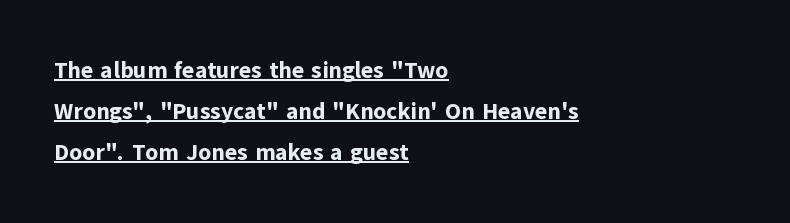
{"italic": "no", "bold": "yes", "underline": "yes", "align": "left", "line_spacing_ratio": 1.79, "letter_spacing": "normal", "letter_spacing_em": 0.0, "glyph_px": 23}
